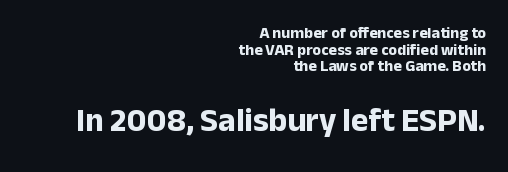
{"serif": "no", "italic": "no", "bold": "yes", "weight": "bold", "width": "normal", "stroke_contrast": "low", "x_height": "medium", "monospaced": "no", "underline": "no", "align": "right", "line_spacing": "tight", "line_spacing_ratio": 1.04, "letter_spacing": "normal", "letter_spacing_em": 0.0, "larger_block": "second", "size_ratio": 2.06, "glyph_px": 33}
